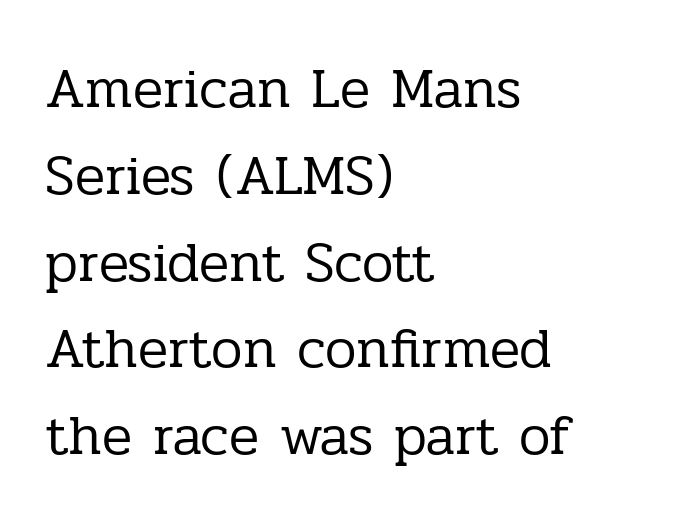
{"serif": "yes", "italic": "no", "bold": "no", "weight": "regular", "width": "normal", "stroke_contrast": "low", "x_height": "medium", "monospaced": "no", "underline": "no", "align": "left", "line_spacing": "normal", "line_spacing_ratio": 1.55, "letter_spacing": "normal", "letter_spacing_em": 0.0, "glyph_px": 56}
